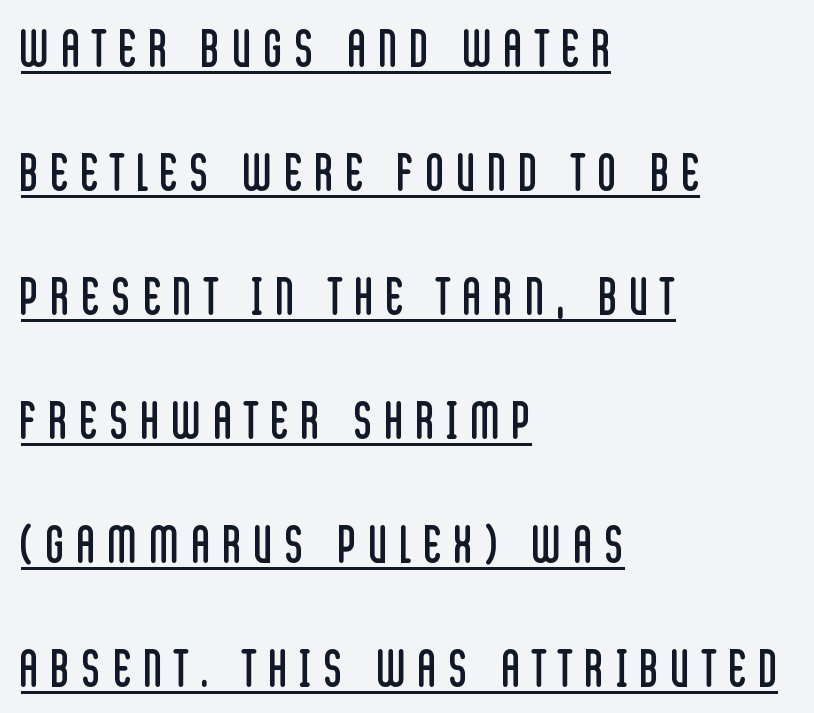
{"serif": "no", "italic": "no", "bold": "no", "weight": "regular", "width": "condensed", "stroke_contrast": "low", "x_height": "large", "monospaced": "no", "underline": "yes", "align": "left", "line_spacing": "loose", "line_spacing_ratio": 2.48, "letter_spacing": "wide", "letter_spacing_em": 0.26, "glyph_px": 50}
